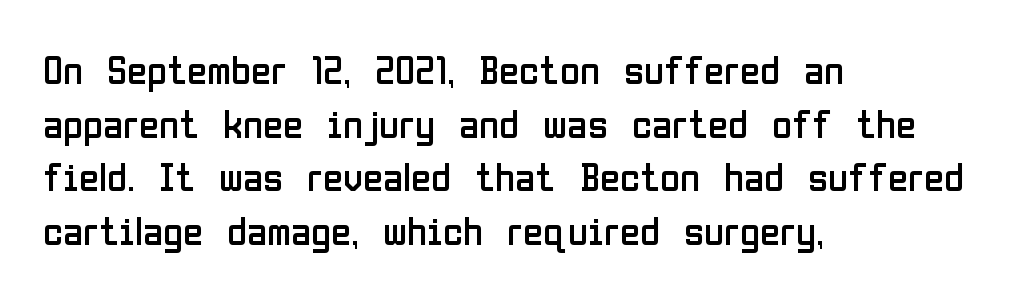
Q: Is the text bold? A: No.
Q: Is the text italic (slanted)? A: No, it is upright.
Q: Is the typeface a serif or a sans-serif typeface? A: Sans-serif.
Q: Is the text underlined? A: No.
Q: How is the paragraph aligned? A: Left-aligned.
Q: Is the spacing between letters normal or unusually wide? A: Normal.
Q: Is the spacing between lines tight, normal or loose? A: Normal.
Q: Width (condensed, normal, or wide)? A: Condensed.
Q: Stroke contrast? A: Low.
Q: x-height? A: Medium.
Q: Monospaced? A: No.
